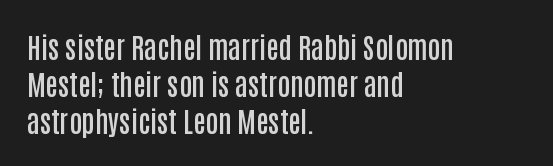
Q: Is the text bold? A: Semi-bold.
Q: Is the text italic (slanted)? A: No, it is upright.
Q: Is the typeface a serif or a sans-serif typeface? A: Sans-serif.
Q: Is the text underlined? A: No.
Q: How is the paragraph aligned? A: Left-aligned.
Q: Is the spacing between letters normal or unusually wide? A: Normal.
Q: Is the spacing between lines tight, normal or loose? A: Normal.
Q: Width (condensed, normal, or wide)? A: Condensed.
Q: Stroke contrast? A: Low.
Q: x-height? A: Large.
Q: Monospaced? A: No.
